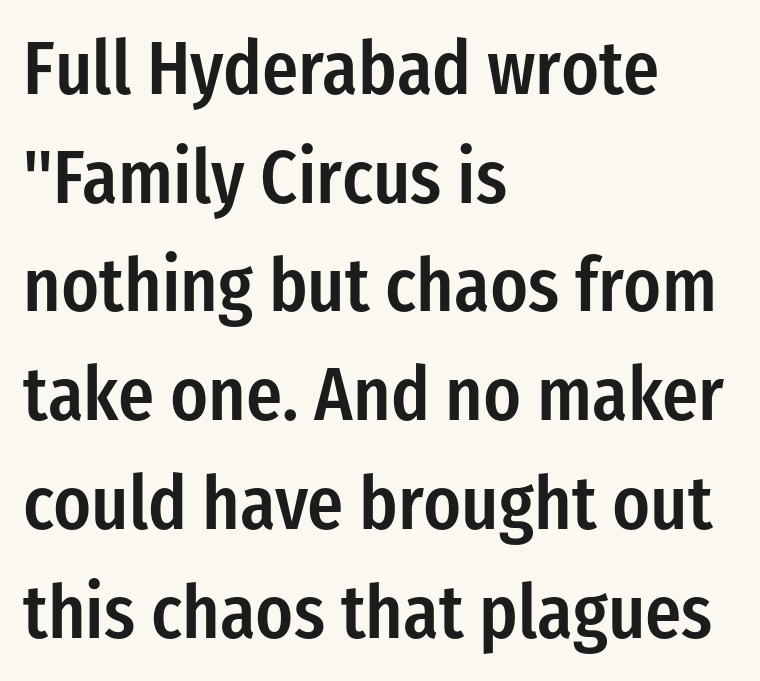
{"serif": "no", "italic": "no", "bold": "semi", "weight": "semibold", "width": "condensed", "stroke_contrast": "low", "x_height": "medium", "monospaced": "no", "underline": "no", "align": "left", "line_spacing": "normal", "line_spacing_ratio": 1.45, "letter_spacing": "normal", "letter_spacing_em": 0.0, "glyph_px": 75}
